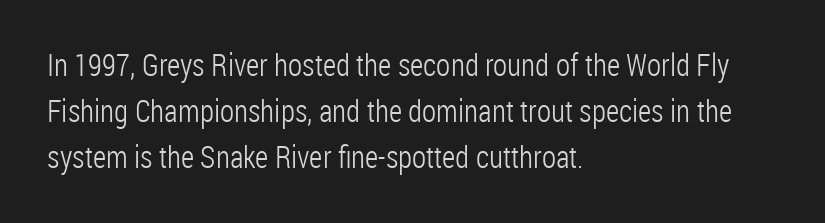
Q: Is the text bold? A: No.
Q: Is the text italic (slanted)? A: No, it is upright.
Q: Is the typeface a serif or a sans-serif typeface? A: Sans-serif.
Q: Is the text underlined? A: No.
Q: How is the paragraph aligned? A: Left-aligned.
Q: Is the spacing between letters normal or unusually wide? A: Normal.
Q: Is the spacing between lines tight, normal or loose? A: Normal.
Q: Width (condensed, normal, or wide)? A: Condensed.
Q: Stroke contrast? A: Low.
Q: x-height? A: Medium.
Q: Monospaced? A: No.
